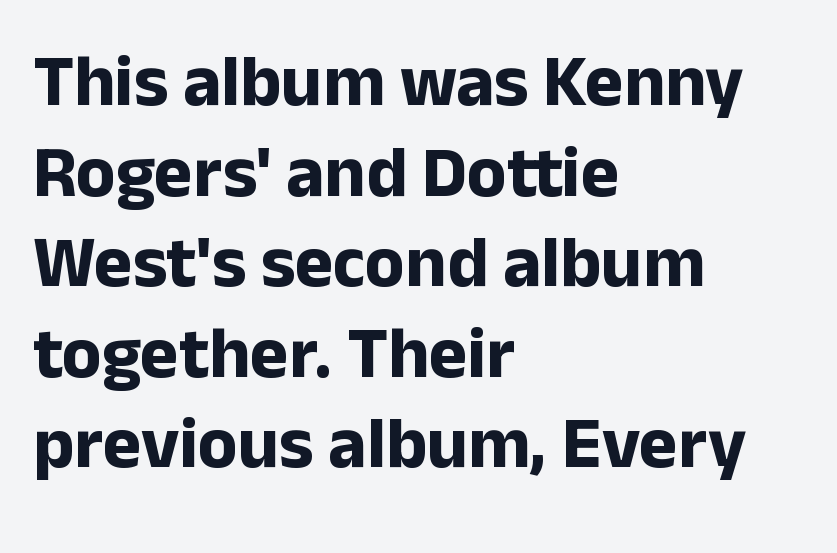
Q: Is the text bold? A: Yes.
Q: Is the text italic (slanted)? A: No, it is upright.
Q: Is the typeface a serif or a sans-serif typeface? A: Sans-serif.
Q: Is the text underlined? A: No.
Q: How is the paragraph aligned? A: Left-aligned.
Q: Is the spacing between letters normal or unusually wide? A: Normal.
Q: Width (condensed, normal, or wide)? A: Normal.
Q: Stroke contrast? A: Low.
Q: x-height? A: Medium.
Q: Monospaced? A: No.
